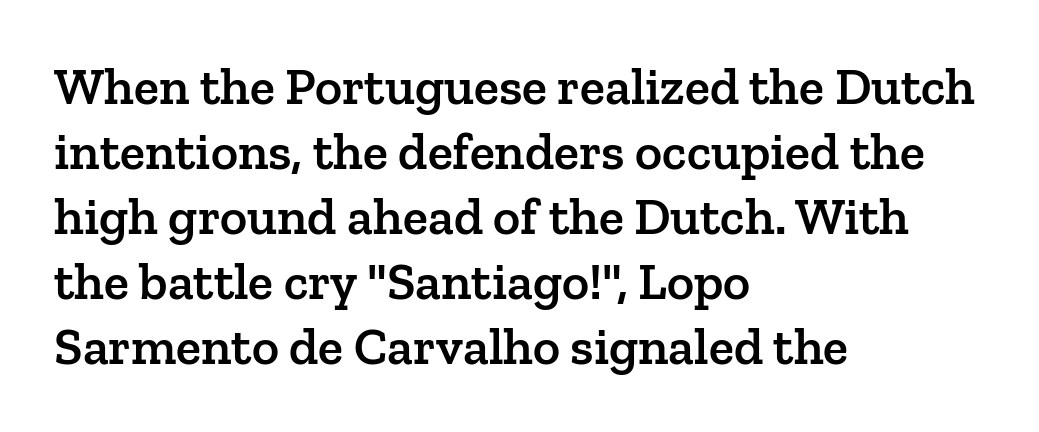
The image shows 52 px semibold serif type, upright; set left-aligned, normal line spacing (1.25x), normal letter spacing, not underlined; low stroke contrast and a medium x-height.
